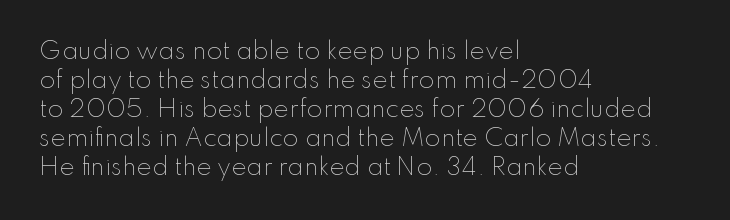
Q: Is the text bold? A: No.
Q: Is the text italic (slanted)? A: No, it is upright.
Q: Is the text underlined? A: No.
Q: How is the paragraph aligned? A: Left-aligned.
Q: Is the spacing between letters normal or unusually wide? A: Normal.
Q: Is the spacing between lines tight, normal or loose? A: Normal.
